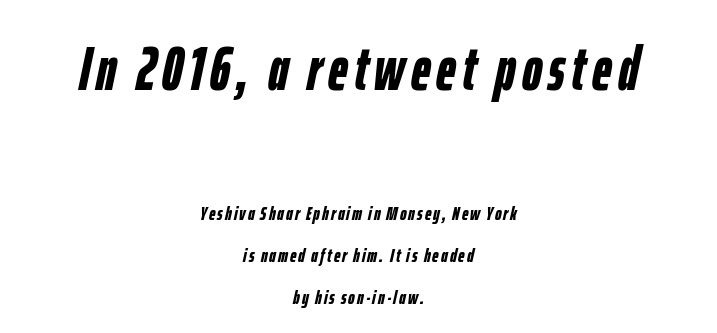
{"italic": "yes", "lean": "right", "slant_degrees": 12, "bold": "yes", "weight": "semibold", "width": "condensed", "stroke_contrast": "low", "x_height": "medium", "monospaced": "no", "underline": "no", "align": "center", "line_spacing": "loose", "line_spacing_ratio": 2.1, "larger_block": "first", "size_ratio": 3.05, "glyph_px": 61}
